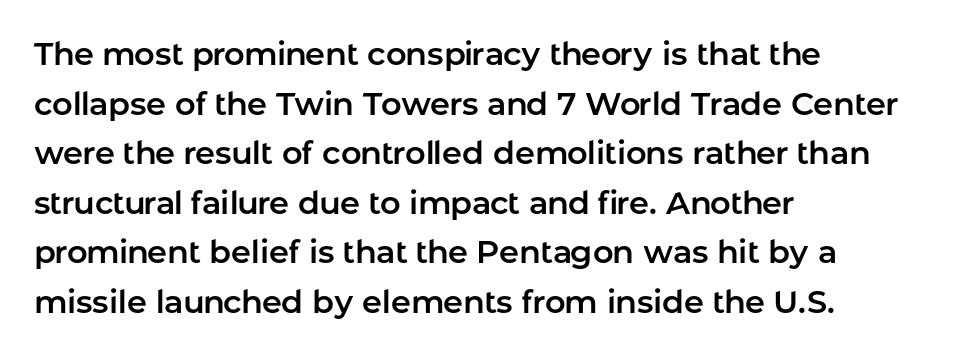
The image shows 32 px sans-serif type, upright; set left-aligned, normal line spacing (1.55x), normal letter spacing, not underlined; low stroke contrast and a medium x-height.
